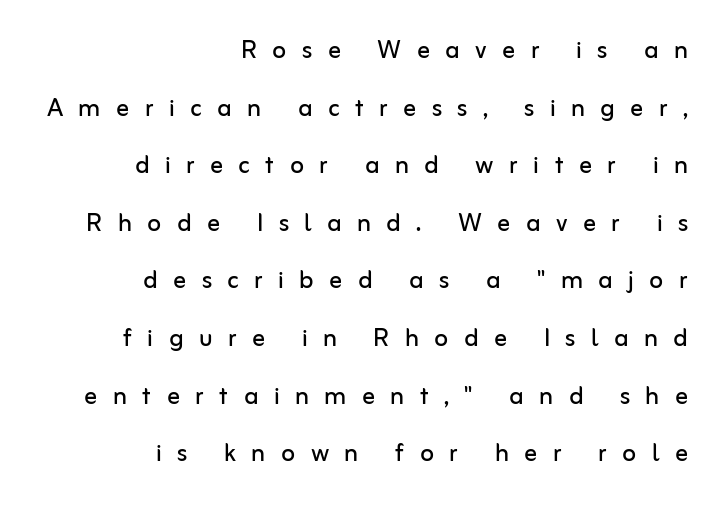
{"serif": "no", "italic": "no", "bold": "no", "weight": "regular", "width": "normal", "stroke_contrast": "low", "x_height": "medium", "monospaced": "no", "underline": "no", "align": "right", "line_spacing_ratio": 1.8, "letter_spacing": "wide", "letter_spacing_em": 0.48, "glyph_px": 32}
